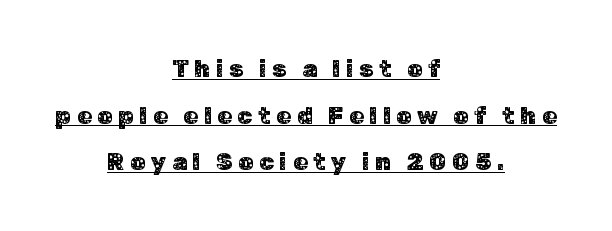
The image shows 24 px text type, upright; set centered, loose line spacing (1.94x), unusually wide letter spacing (+0.23 em), underlined.
